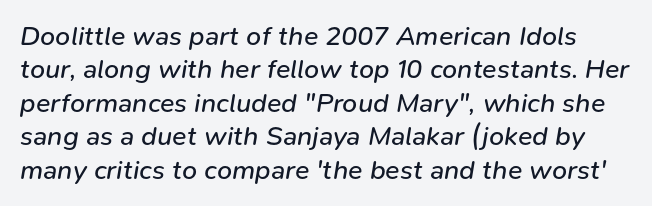
{"italic": "yes", "lean": "right", "slant_degrees": 9, "bold": "no", "underline": "no", "line_spacing_ratio": 1.24, "letter_spacing": "normal", "letter_spacing_em": 0.0, "glyph_px": 27}
